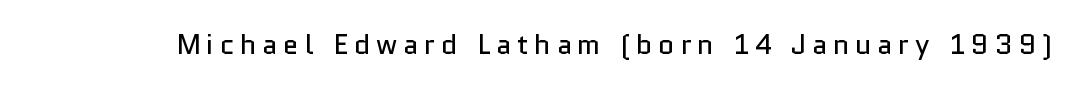
The axis of the letterforms is exactly vertical. The string is rendered with underlining switched off. These lines are composed in type without serifs. Letters have the restrained weight of plain body copy at most.
